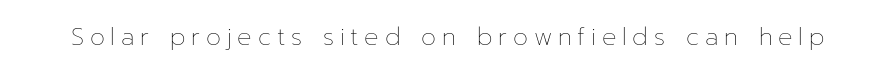
The passage shown is not bold in any degree. The tracking jumps out immediately: characters are airy and widely separated. The typography opts for an upright posture over an oblique one. Beneath every word, the page is bare.
